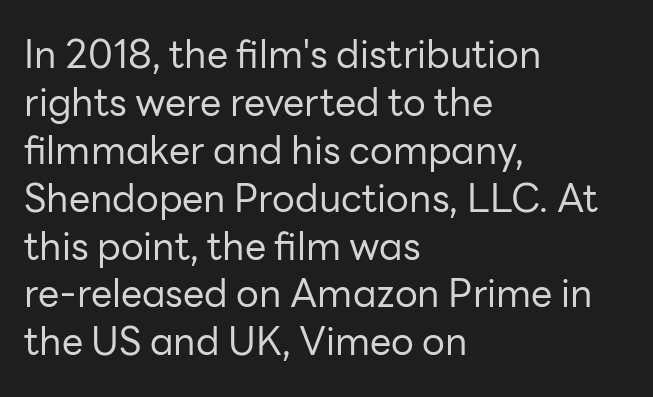
Q: Is the text bold? A: No.
Q: Is the text italic (slanted)? A: No, it is upright.
Q: Is the typeface a serif or a sans-serif typeface? A: Sans-serif.
Q: Is the text underlined? A: No.
Q: How is the paragraph aligned? A: Left-aligned.
Q: Is the spacing between letters normal or unusually wide? A: Normal.
Q: Is the spacing between lines tight, normal or loose? A: Normal.
Q: Width (condensed, normal, or wide)? A: Normal.
Q: Stroke contrast? A: Low.
Q: x-height? A: Medium.
Q: Monospaced? A: No.
